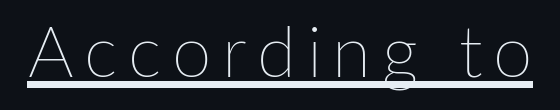
{"italic": "no", "bold": "no", "weight": "thin", "width": "normal", "stroke_contrast": "low", "x_height": "medium", "monospaced": "no", "underline": "yes", "glyph_px": 71}
